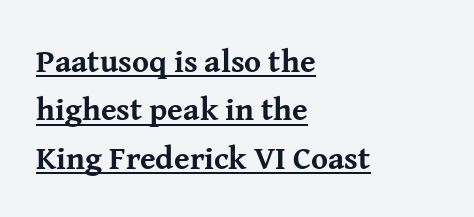
{"serif": "yes", "italic": "no", "bold": "yes", "weight": "bold", "width": "normal", "stroke_contrast": "medium", "x_height": "medium", "monospaced": "no", "underline": "yes", "align": "left", "line_spacing": "normal", "line_spacing_ratio": 1.51, "letter_spacing": "normal", "letter_spacing_em": 0.0, "glyph_px": 32}
